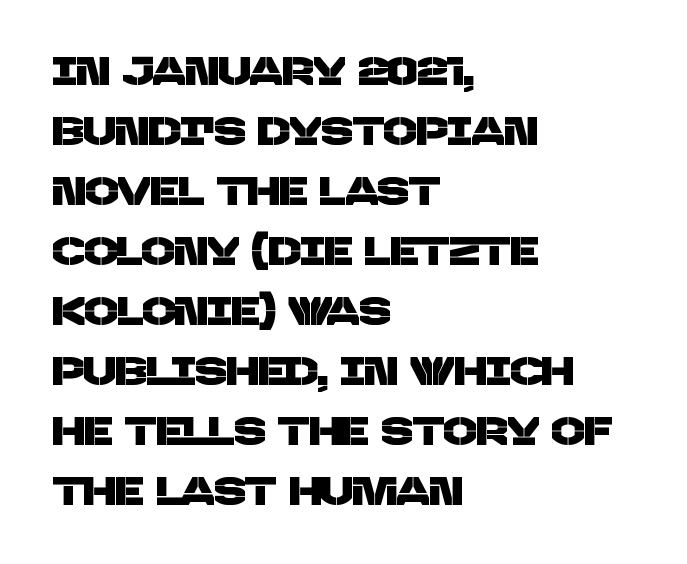
Q: Is the typeface a serif or a sans-serif typeface? A: Sans-serif.
Q: Is the text underlined? A: No.
Q: How is the paragraph aligned? A: Left-aligned.
Q: Is the spacing between letters normal or unusually wide? A: Normal.
Q: Is the spacing between lines tight, normal or loose? A: Normal.
Q: Width (condensed, normal, or wide)? A: Normal.
Q: Stroke contrast? A: Low.
Q: x-height? A: Large.
Q: Monospaced? A: No.
